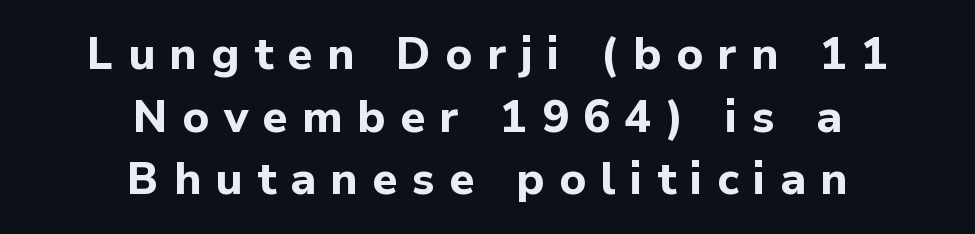
Whoever set this chose a conventional vertical rhythm. Serif or sans? Sans — the stroke terminals are bare. Designer's note — italics off, roman on. Letter spacing: wide. Compared with a flush-left layout, this one balances lines on the center instead.
